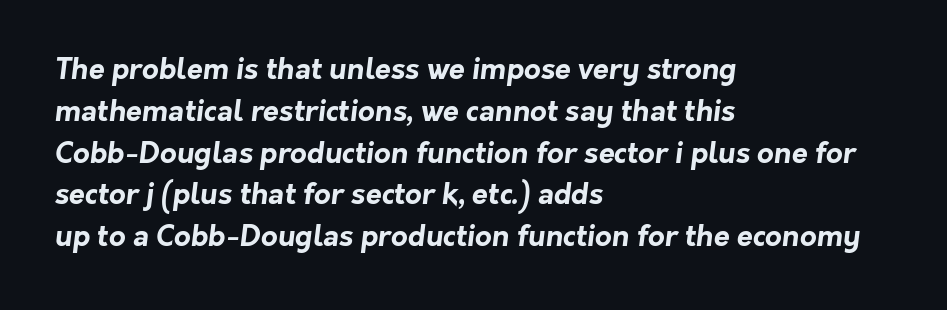
{"serif": "no", "bold": "yes", "weight": "bold", "width": "normal", "stroke_contrast": "low", "x_height": "medium", "monospaced": "no", "underline": "no", "align": "left", "line_spacing": "normal", "line_spacing_ratio": 1.44, "letter_spacing": "normal", "letter_spacing_em": 0.0, "glyph_px": 29}
